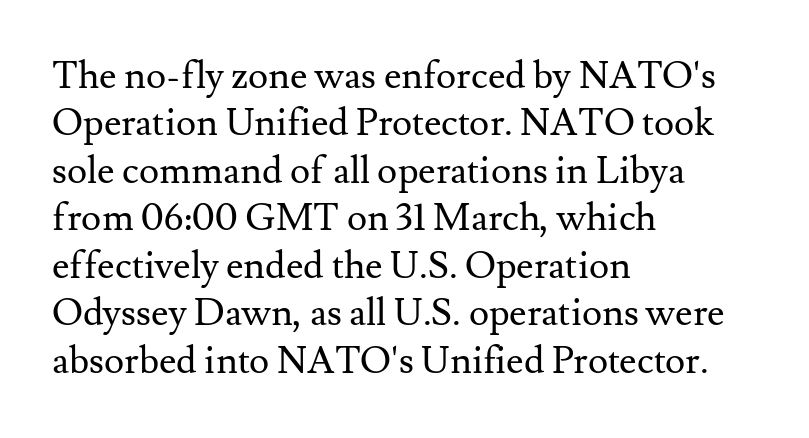
How would I describe the line gaps? Plain and ordinary. Each row of text sits above clean, open space. In terms of letterspacing, this is plain default setting. Stroke thickness stays within the range of a standard reading face or lighter. Spacing verdict: proportional, widths tailored to each character. To sum up the face: it has serifs.
